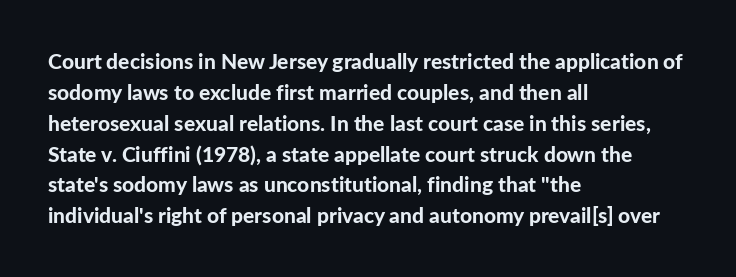
Posture: vertical. A classic flush-left, rag-right setting is used for this passage. Horizontal bands of white between lines are of average thickness. Each word holds together tightly as a unit, with standard inter-letter gaps. The font is running at its bold setting.
